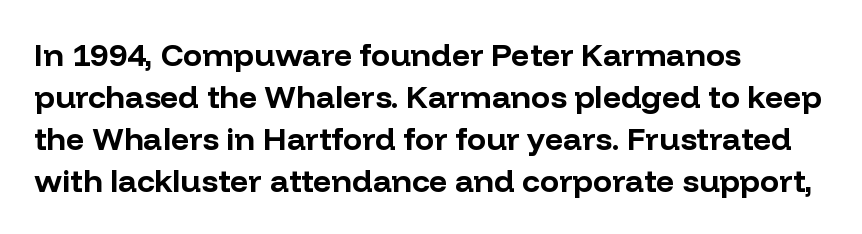
The image shows 32 px bold sans-serif type, upright; set left-aligned, normal line spacing (1.31x), normal letter spacing, not underlined; low stroke contrast and a medium x-height.
